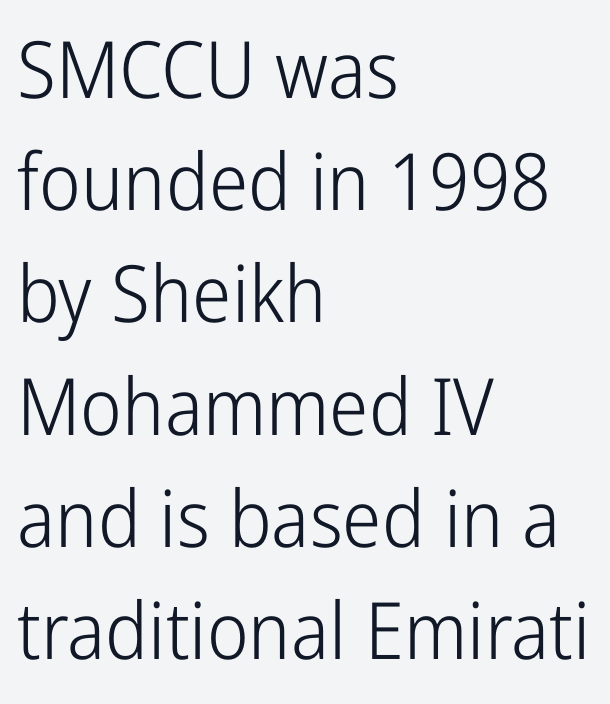
Q: Is the text bold? A: No.
Q: Is the text italic (slanted)? A: No, it is upright.
Q: Is the typeface a serif or a sans-serif typeface? A: Sans-serif.
Q: Is the text underlined? A: No.
Q: How is the paragraph aligned? A: Left-aligned.
Q: Is the spacing between letters normal or unusually wide? A: Normal.
Q: Is the spacing between lines tight, normal or loose? A: Normal.
Q: Width (condensed, normal, or wide)? A: Condensed.
Q: Stroke contrast? A: Low.
Q: x-height? A: Medium.
Q: Monospaced? A: No.
